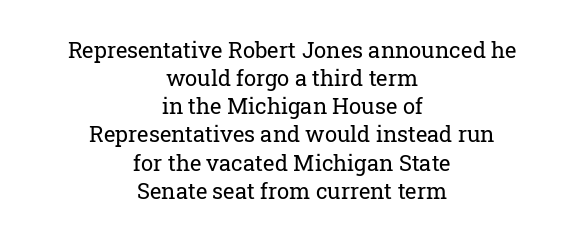
These glyphs show unthickened strokes, regular width or finer. Tracking here is standard; glyphs follow each other at the usual distance. Beneath every word, the page is bare. Style check: upright. Honestly, the row spacing looks completely unremarkable. Does the copy run flush right? No — it is centered line by line.
